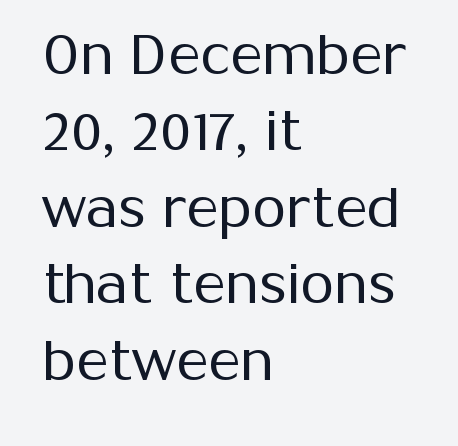
The gaps between neighbouring characters are ordinary and unremarkable. A quiet, ordinary-to-light weight characterises the typeface. In terms of leading, this rendering sits right in the middle. The passage shown is typed in a proportional face where columns would drift.
